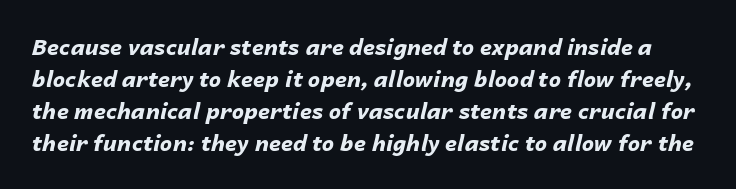
The image shows 22 px bold type, italic (leaning right); set normal line spacing (1.46x), normal letter spacing, not underlined.
